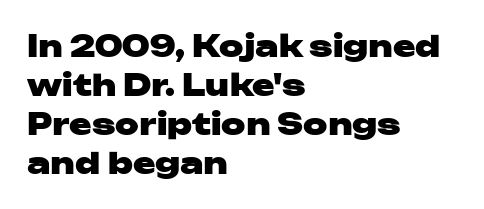
Q: Is the text bold? A: Yes.
Q: Is the text italic (slanted)? A: No, it is upright.
Q: Is the typeface a serif or a sans-serif typeface? A: Sans-serif.
Q: Is the text underlined? A: No.
Q: How is the paragraph aligned? A: Left-aligned.
Q: Is the spacing between letters normal or unusually wide? A: Normal.
Q: Is the spacing between lines tight, normal or loose? A: Normal.
Q: Width (condensed, normal, or wide)? A: Wide.
Q: Stroke contrast? A: Low.
Q: x-height? A: Medium.
Q: Monospaced? A: No.
